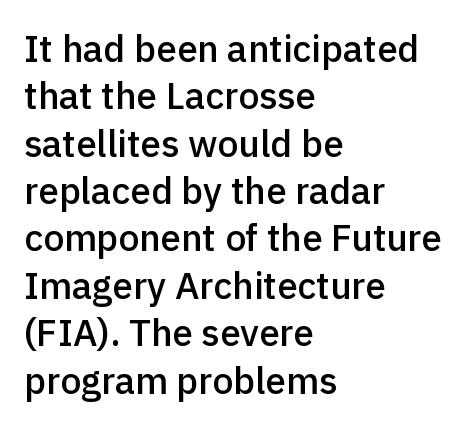
A typesetter would call this proportional, since set widths differ per character. In terms of letterform style, serifs are entirely absent. Rows of type keep a routine distance in the vertical direction. What stands out about the letter spacing? Nothing — it is the standard amount.
